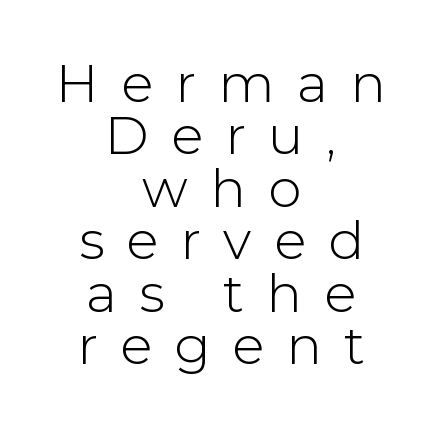
{"serif": "no", "italic": "no", "bold": "no", "weight": "light", "width": "normal", "stroke_contrast": "low", "x_height": "medium", "monospaced": "no", "underline": "no", "align": "center", "line_spacing": "tight", "line_spacing_ratio": 0.99, "letter_spacing": "wide", "letter_spacing_em": 0.42, "glyph_px": 53}
